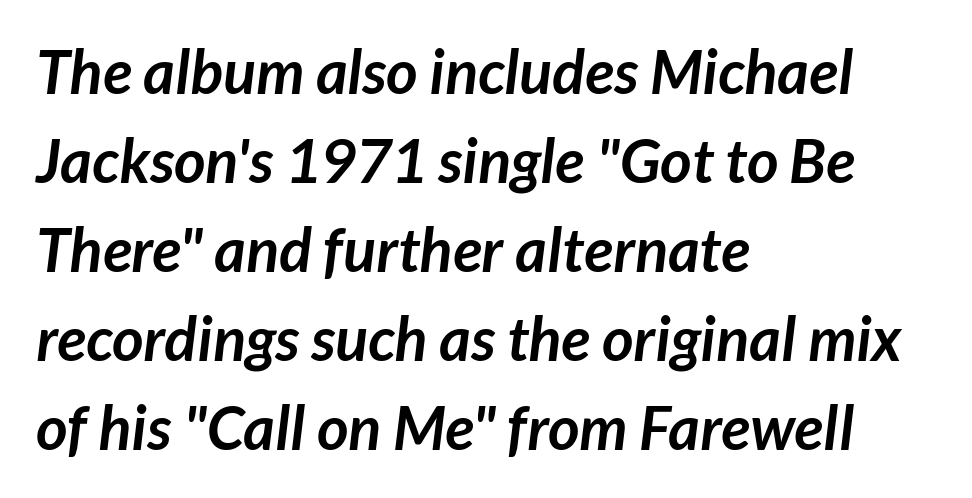
Each line starts at the same left margin while the right side varies. The strip under each line holds only bare page. Each letter's strokes conclude bluntly, with no projecting serifs. If you measured baseline to baseline, you'd find a middling distance. A typesetter would call this zero additional tracking. Proportional: the letters do not fall into vertical columns.
